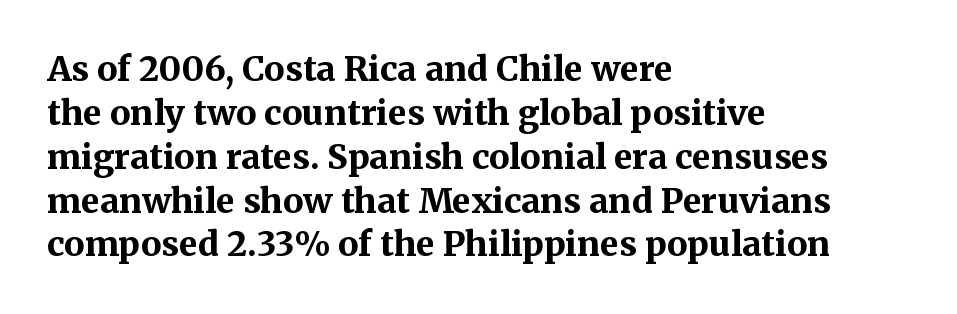
Glyph-to-glyph distance matches everyday printed text. The text was rendered using a seriffed face with decorative stroke endings. Regular leading. The passage shown is typed in a proportional face where columns would drift. Rendered with straight, roman letterforms. Caption: multi-line text, flush left, ragged right.
